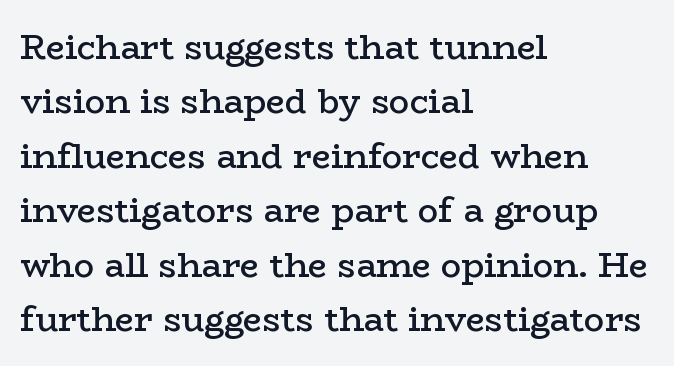
Q: Is the text bold? A: Semi-bold.
Q: Is the text italic (slanted)? A: No, it is upright.
Q: Is the typeface a serif or a sans-serif typeface? A: Serif.
Q: Is the text underlined? A: No.
Q: How is the paragraph aligned? A: Left-aligned.
Q: Is the spacing between letters normal or unusually wide? A: Normal.
Q: Is the spacing between lines tight, normal or loose? A: Normal.
Q: Width (condensed, normal, or wide)? A: Wide.
Q: Stroke contrast? A: Low.
Q: x-height? A: Medium.
Q: Monospaced? A: No.
